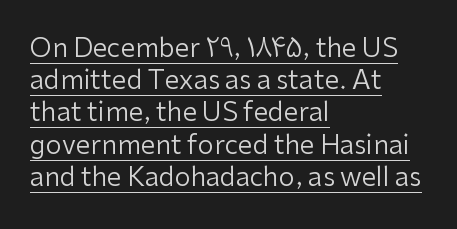
The image shows 26 px text type, upright; set left-aligned, line spacing 1.24x, normal letter spacing, underlined.
